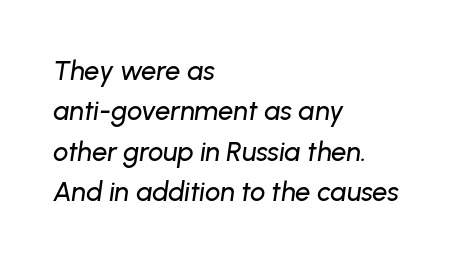
Q: Is the text italic (slanted)? A: Yes, it leans right by about 8 degrees.
Q: Is the text underlined? A: No.
Q: How is the paragraph aligned? A: Left-aligned.
Q: Is the spacing between letters normal or unusually wide? A: Normal.
Q: Is the spacing between lines tight, normal or loose? A: Normal.
